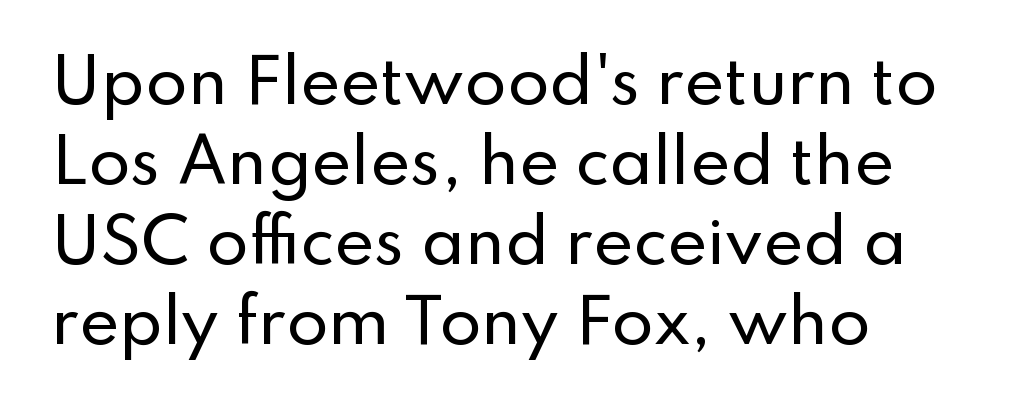
Each row of text sits above clean, open space. Teacher's note: observe the even left margin — that is flush-left alignment. Here the designer chose a conventional face with non-uniform glyph widths. Style check: upright. Honestly, the row spacing looks completely unremarkable. In terms of letterform style, serifs are entirely absent.
